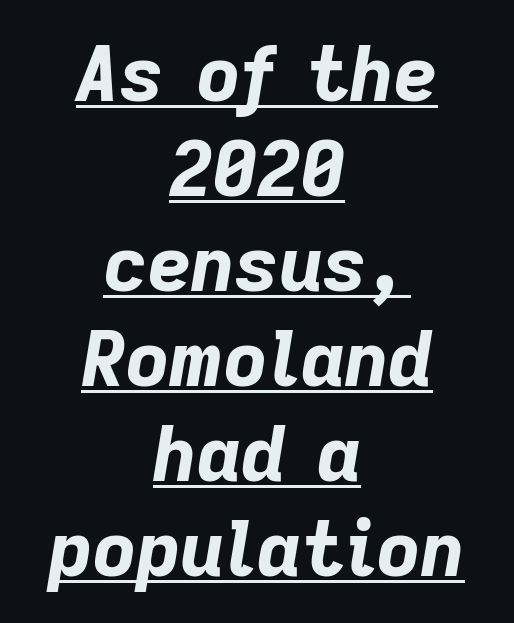
Italic? Definitely — the glyphs are oblique. The specimen includes a rule beneath the text block's lines. Each new line begins a customary step beneath the previous one. This rendering leaves character spacing at its baseline value.
